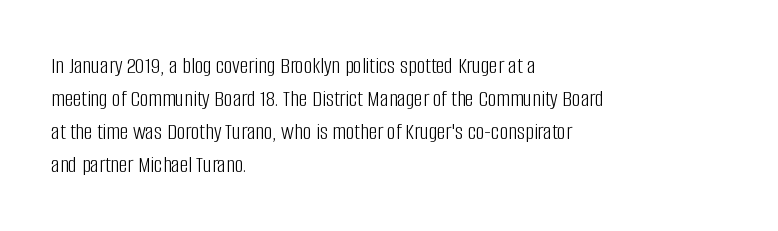
These lines stack with their left ends in a neat column. Letters rest on an invisible, unmarked baseline. The lines sit at an ordinary, default distance from one another. The type sits square on the baseline with zero lean. No letter is thick-stroked: the sample isn't bold. Default kerning and tracking; the words read as compact shapes.
